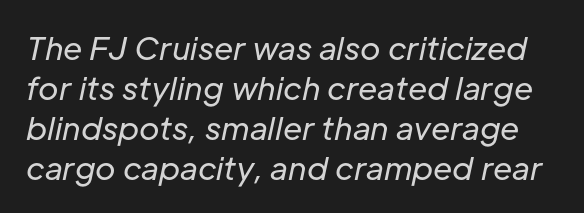
{"italic": "yes", "lean": "right", "slant_degrees": 12, "bold": "no", "weight": "regular", "width": "normal", "stroke_contrast": "low", "x_height": "medium", "monospaced": "no", "underline": "no", "line_spacing": "normal", "line_spacing_ratio": 1.29, "letter_spacing": "normal", "letter_spacing_em": 0.0, "glyph_px": 31}
